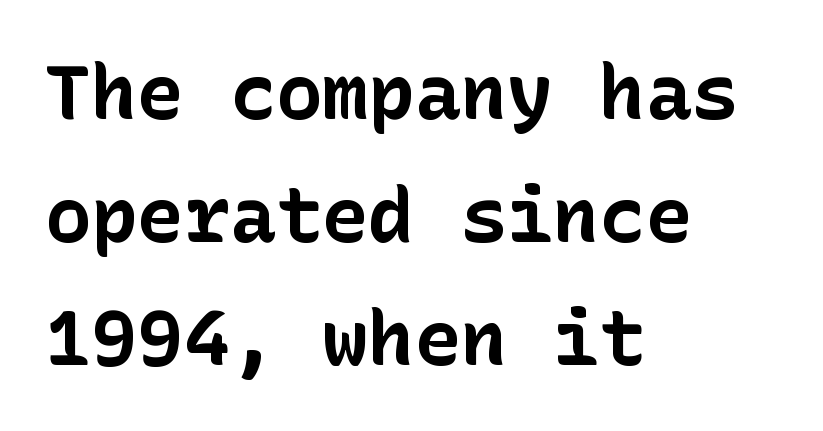
{"serif": "no", "italic": "no", "bold": "yes", "weight": "bold", "width": "normal", "stroke_contrast": "low", "x_height": "medium", "underline": "no", "align": "left", "line_spacing": "normal", "line_spacing_ratio": 1.6, "letter_spacing": "normal", "letter_spacing_em": 0.0, "glyph_px": 77}
